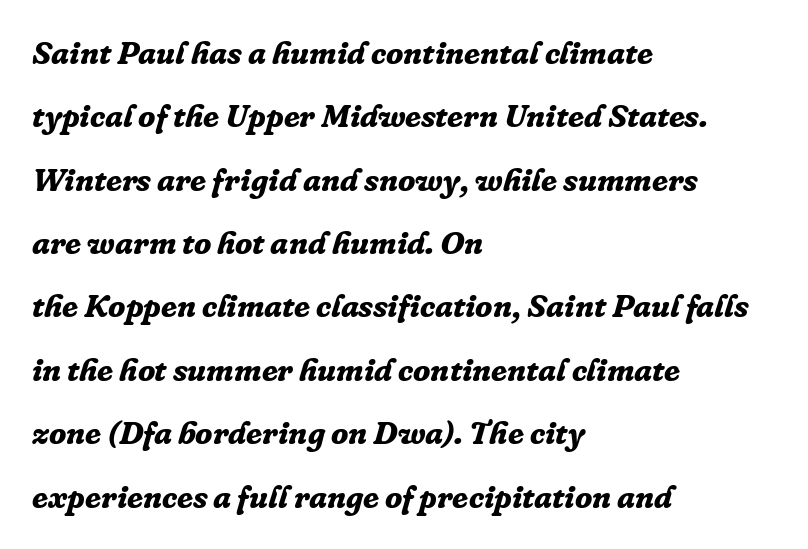
{"serif": "yes", "italic": "yes", "lean": "right", "slant_degrees": 16, "bold": "yes", "weight": "bold", "width": "normal", "stroke_contrast": "low", "x_height": "medium", "monospaced": "no", "underline": "no", "align": "left", "line_spacing": "loose", "line_spacing_ratio": 1.98, "letter_spacing": "normal", "letter_spacing_em": 0.0, "glyph_px": 32}
